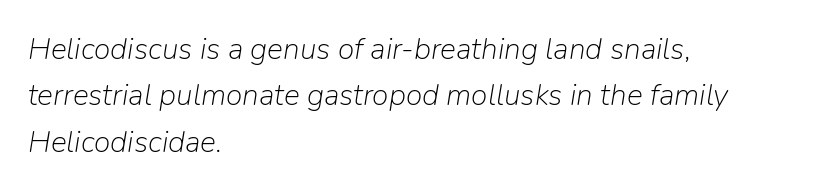
Q: Is the text bold? A: No.
Q: Is the text italic (slanted)? A: Yes, it leans right by about 9 degrees.
Q: Is the text underlined? A: No.
Q: How is the paragraph aligned? A: Left-aligned.
Q: Is the spacing between letters normal or unusually wide? A: Normal.
Q: Is the spacing between lines tight, normal or loose? A: Normal.
Q: Width (condensed, normal, or wide)? A: Normal.
Q: Stroke contrast? A: Low.
Q: x-height? A: Medium.
Q: Monospaced? A: No.
